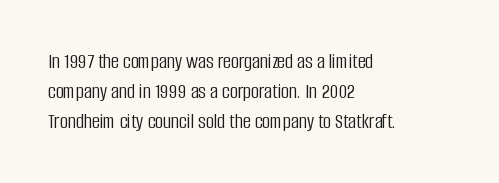
Q: Is the text bold? A: No.
Q: Is the text italic (slanted)? A: No, it is upright.
Q: Is the text underlined? A: No.
Q: How is the paragraph aligned? A: Left-aligned.
Q: Is the spacing between letters normal or unusually wide? A: Normal.
Q: Is the spacing between lines tight, normal or loose? A: Normal.
